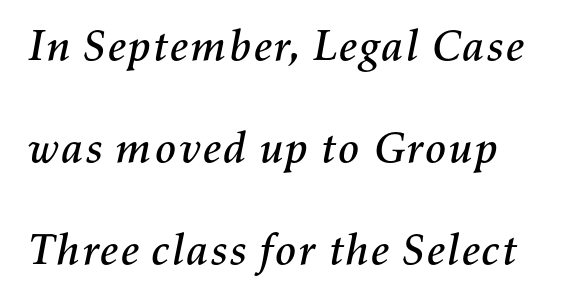
The image shows 44 px text type, italic (leaning right); set loose line spacing (2.32x), normal letter spacing, not underlined; medium stroke contrast and a medium x-height.
